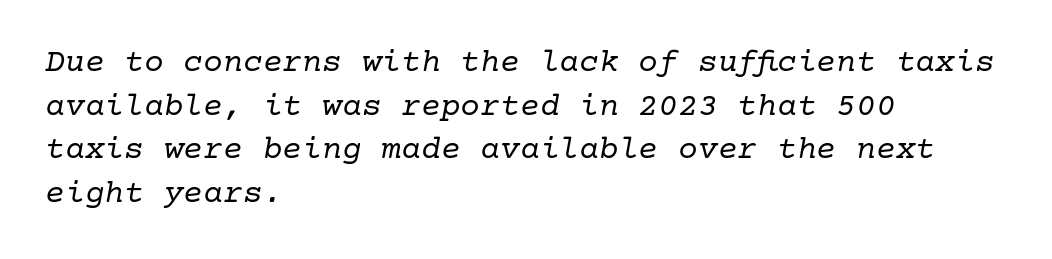
Rule under the text: the space is simply empty. The block of text has a typical density, with ordinary space between rows. The typesetter chose a ragged-right arrangement here. There is no visible air inserted between adjacent glyphs.
